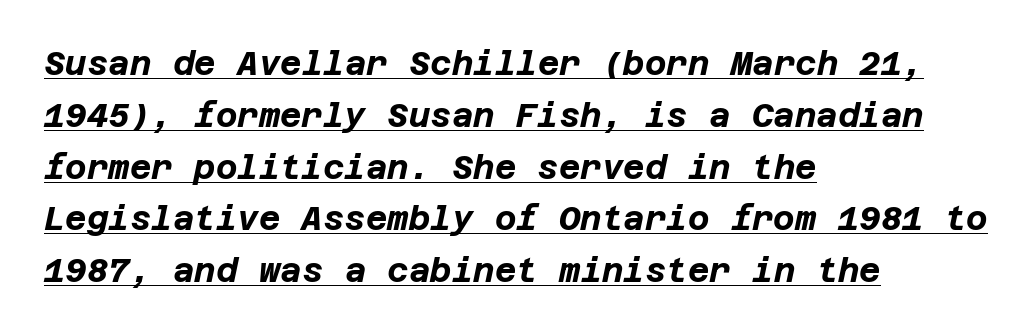
The sample's only ornament is a line tracing under the words. How would I describe the line gaps? Plain and ordinary. A typesetter would mark this as italic. The tracking reads as untouched default to a designer's eye.
